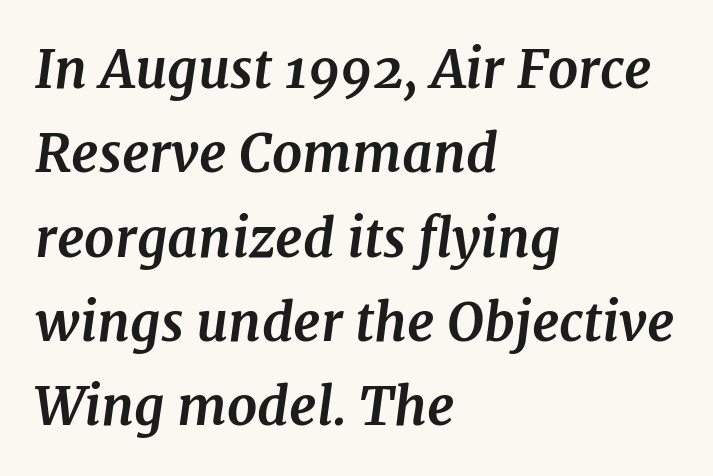
{"serif": "yes", "italic": "yes", "lean": "right", "slant_degrees": 7, "bold": "yes", "weight": "bold", "width": "normal", "stroke_contrast": "medium", "x_height": "medium", "monospaced": "no", "underline": "no", "align": "left", "line_spacing": "normal", "line_spacing_ratio": 1.59, "letter_spacing": "normal", "letter_spacing_em": 0.0, "glyph_px": 53}
